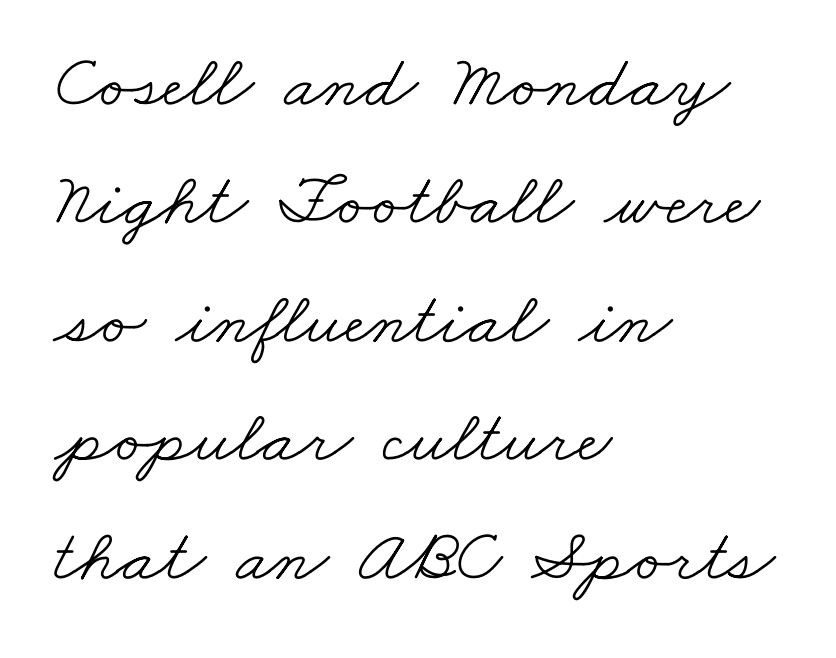
Q: Is the text bold? A: No.
Q: Is the typeface a serif or a sans-serif typeface? A: Serif.
Q: Is the text underlined? A: No.
Q: How is the paragraph aligned? A: Left-aligned.
Q: Is the spacing between letters normal or unusually wide? A: Normal.
Q: Is the spacing between lines tight, normal or loose? A: Normal.
Q: Width (condensed, normal, or wide)? A: Wide.
Q: Stroke contrast? A: Low.
Q: x-height? A: Small.
Q: Monospaced? A: No.
